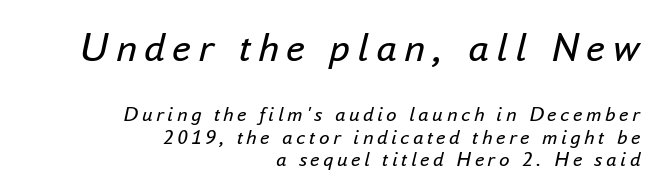
The face used here is proportionally spaced, like ordinary book or web type. Horizontal alignment here is rightward, an uncommon choice for prose. A bare baseline throughout the passage. The cut favours lightness, reaching ordinary text weight at its darkest. Would a proofreader flag this as italicized? Yes. The vertical gap from one line to the next is small.
